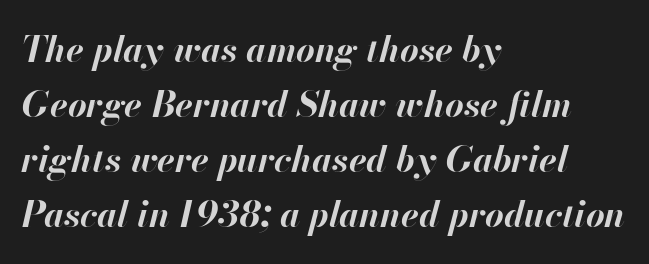
The image shows 36 px bold type, italic (leaning right); set left-aligned, normal line spacing (1.53x), normal letter spacing, not underlined; high stroke contrast and a small x-height.
